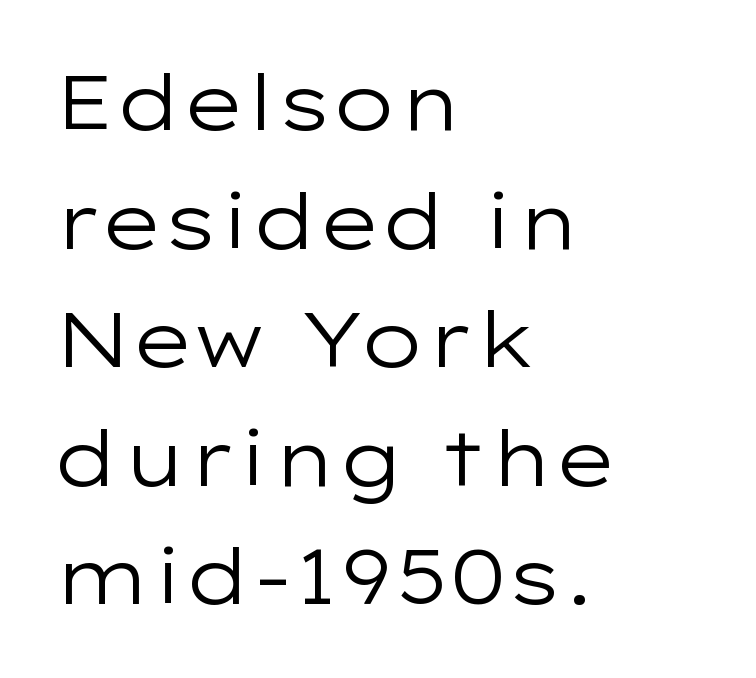
Q: Is the text bold? A: No.
Q: Is the text italic (slanted)? A: No, it is upright.
Q: Is the typeface a serif or a sans-serif typeface? A: Sans-serif.
Q: Is the text underlined? A: No.
Q: How is the paragraph aligned? A: Left-aligned.
Q: Is the spacing between letters normal or unusually wide? A: Normal.
Q: Is the spacing between lines tight, normal or loose? A: Normal.
Q: Width (condensed, normal, or wide)? A: Wide.
Q: Stroke contrast? A: Low.
Q: x-height? A: Medium.
Q: Monospaced? A: No.
